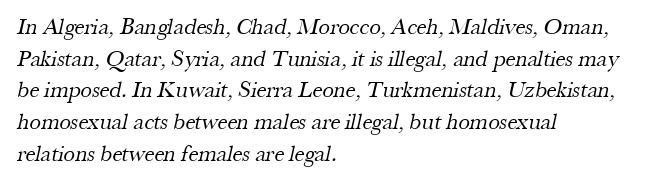
{"bold": "no", "underline": "no", "align": "left", "line_spacing": "normal", "line_spacing_ratio": 1.38, "letter_spacing": "normal", "letter_spacing_em": 0.0, "glyph_px": 23}
